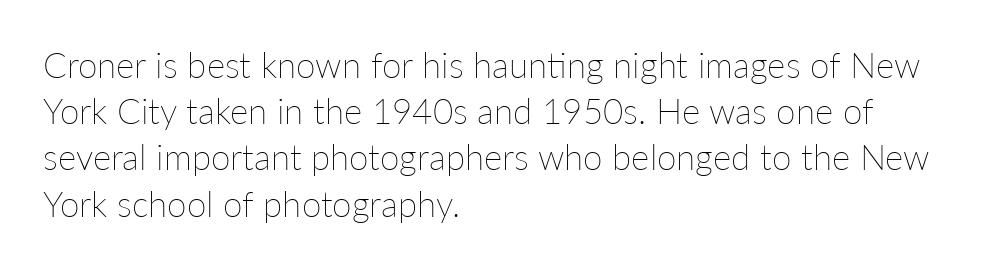
Q: Is the text bold? A: No.
Q: Is the text italic (slanted)? A: No, it is upright.
Q: Is the text underlined? A: No.
Q: How is the paragraph aligned? A: Left-aligned.
Q: Is the spacing between letters normal or unusually wide? A: Normal.
Q: Is the spacing between lines tight, normal or loose? A: Normal.
Q: Width (condensed, normal, or wide)? A: Normal.
Q: Stroke contrast? A: Low.
Q: x-height? A: Medium.
Q: Monospaced? A: No.
